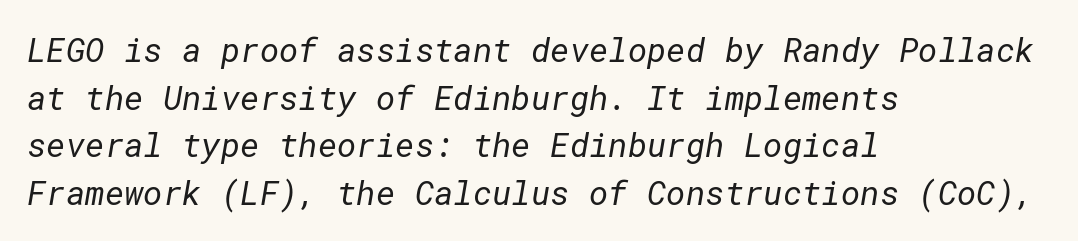
{"serif": "no", "bold": "no", "weight": "regular", "width": "normal", "stroke_contrast": "low", "x_height": "medium", "underline": "no", "align": "left", "line_spacing": "normal", "line_spacing_ratio": 1.44, "letter_spacing": "normal", "letter_spacing_em": 0.0, "glyph_px": 33}
